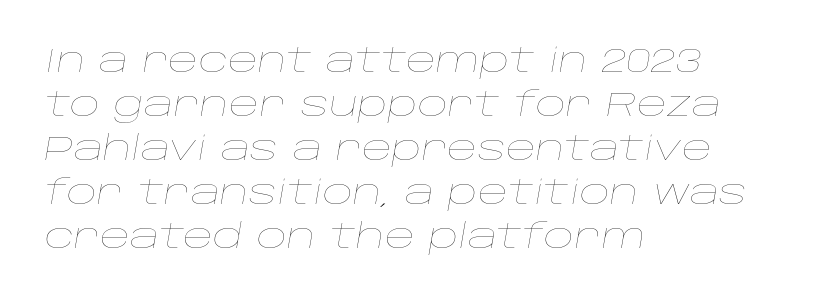
The image shows 33 px thin, wide type, italic (leaning right); set left-aligned, normal line spacing (1.33x), normal letter spacing, not underlined; low stroke contrast and a large x-height.
